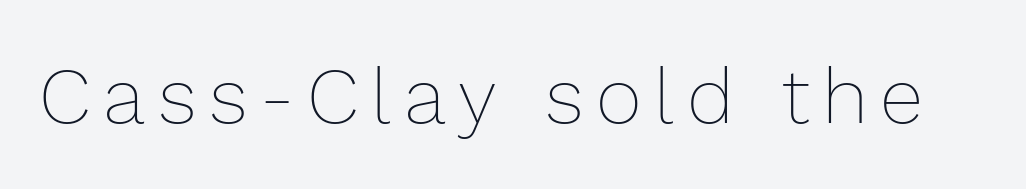
Decoration check: the copy has no underline. No extra ink here — the face is not bold. It's the straight-up-and-down kind of type. Proportional: the letters do not fall into vertical columns.
